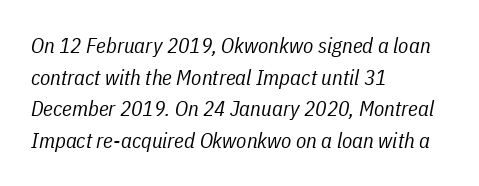
The image shows 21 px text type, italic (leaning right); set left-aligned, normal line spacing (1.51x), normal letter spacing, not underlined.
